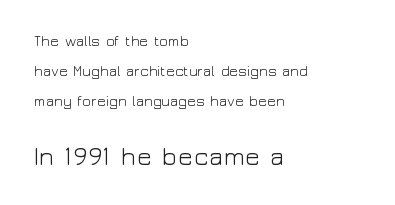
Block two is the big one; block one sits smaller above it. It's the straight-up-and-down kind of type. The gap between lines stays unmarked. Vertically, the passage feels expansive, rows floating well apart.
